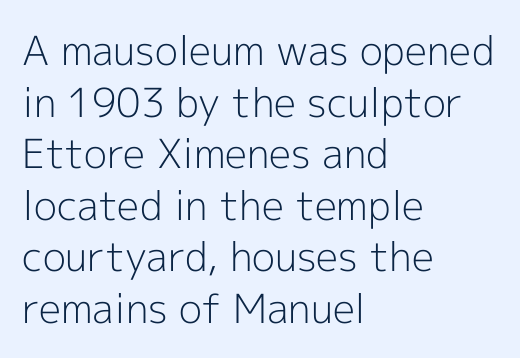
{"serif": "no", "italic": "no", "bold": "no", "weight": "light", "width": "normal", "x_height": "medium", "monospaced": "no", "underline": "no", "align": "left", "line_spacing": "normal", "line_spacing_ratio": 1.29, "letter_spacing": "normal", "letter_spacing_em": 0.0, "glyph_px": 40}
